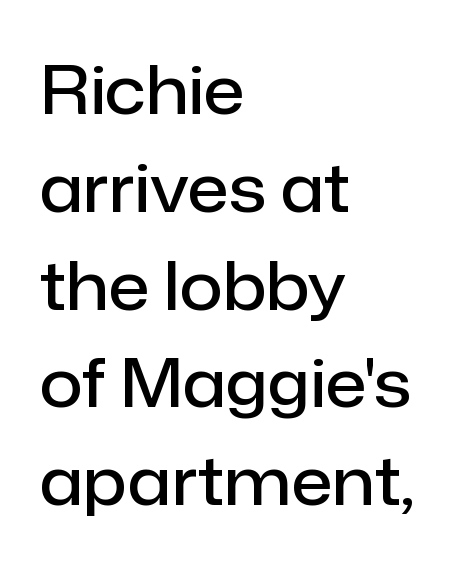
This sample uses an upright cut, with every glyph sitting square on the baseline. This sample is left-justified, so line endings fall wherever the words run out. This is sans-serif lettering, the kind often seen on screens and signage. The strip under each line holds only bare page. No extra tracking has been applied to these lines. The face used here is proportionally spaced, like ordinary book or web type.
